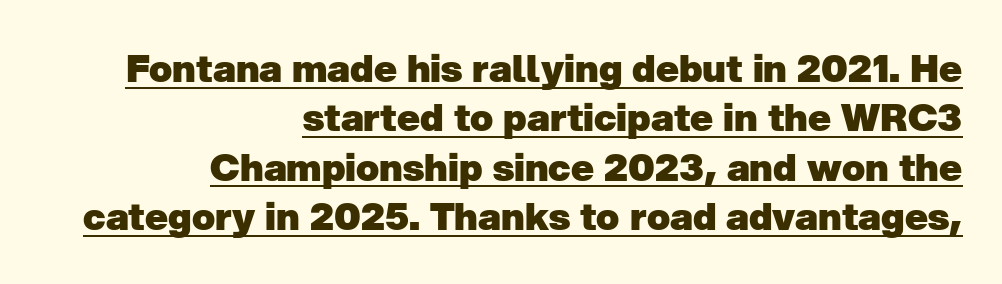
{"serif": "no", "bold": "yes", "weight": "heavy", "width": "normal", "stroke_contrast": "low", "x_height": "medium", "monospaced": "no", "underline": "yes", "align": "right", "line_spacing": "normal", "line_spacing_ratio": 1.3, "letter_spacing": "normal", "letter_spacing_em": 0.0, "glyph_px": 38}
